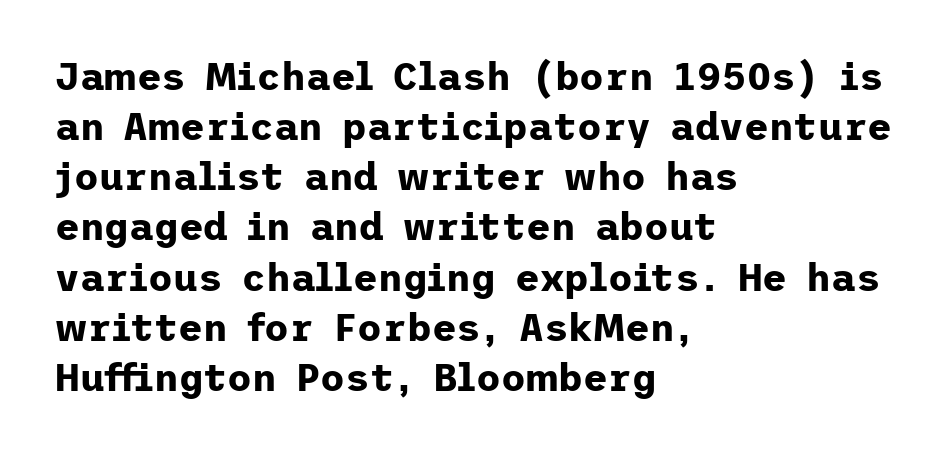
The image shows 38 px bold sans-serif type, upright; set left-aligned, normal line spacing (1.32x), normal letter spacing, not underlined; low stroke contrast and a medium x-height.
